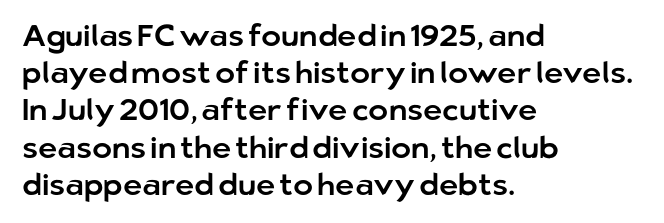
The image shows 30 px sans-serif type, upright; set left-aligned, line spacing 1.24x, normal letter spacing, not underlined; low stroke contrast and a medium x-height.
